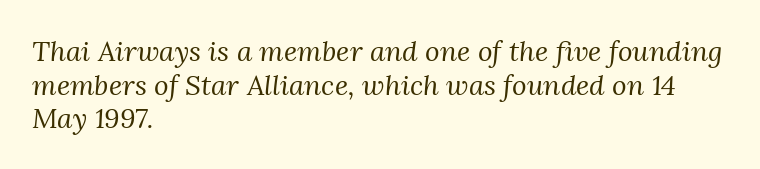
I'd call this a serif setting — the letters wear small feet. Beneath every word, the page is bare. Is this a fixed-width face? No — the glyphs have proportional, varying widths. These glyphs show unthickened strokes, regular width or finer.
